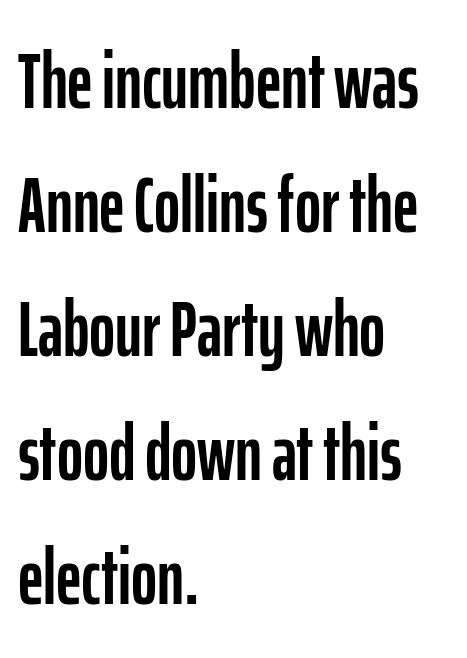
The image shows 79 px condensed sans-serif type, upright; set left-aligned, normal line spacing (1.57x), normal letter spacing, not underlined; low stroke contrast and a medium x-height.
